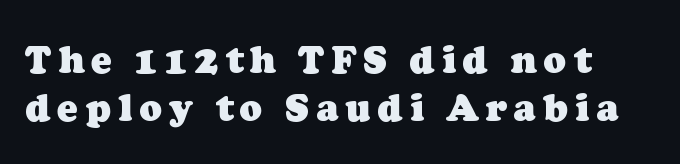
Q: Is the text bold? A: Yes.
Q: Is the typeface a serif or a sans-serif typeface? A: Serif.
Q: Is the text underlined? A: No.
Q: How is the paragraph aligned? A: Left-aligned.
Q: Is the spacing between lines tight, normal or loose? A: Normal.
Q: Width (condensed, normal, or wide)? A: Normal.
Q: Stroke contrast? A: Low.
Q: x-height? A: Medium.
Q: Monospaced? A: No.
